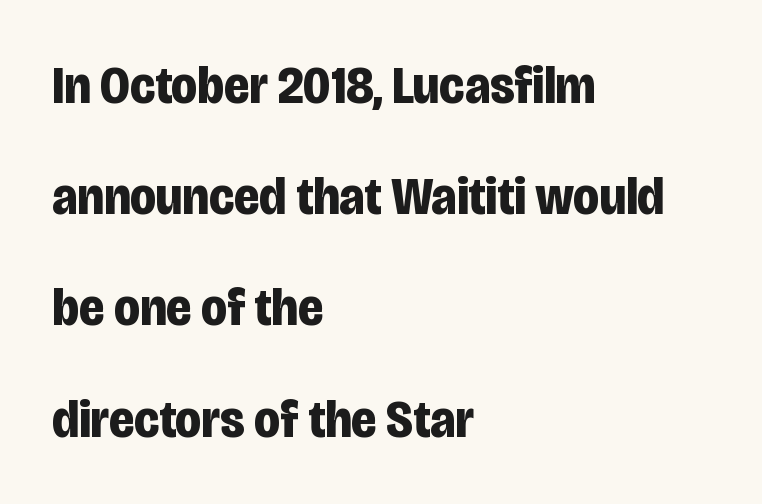
{"serif": "no", "italic": "no", "bold": "yes", "weight": "bold", "width": "condensed", "stroke_contrast": "low", "x_height": "large", "monospaced": "no", "underline": "no", "align": "left", "line_spacing": "loose", "line_spacing_ratio": 2.06, "letter_spacing": "normal", "letter_spacing_em": 0.0, "glyph_px": 54}
